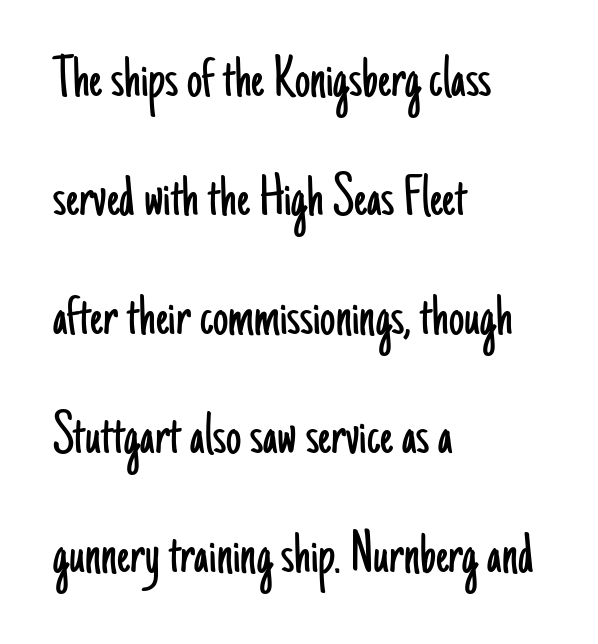
Is there any slant? The stems are plumb. The passage shown is typed in a proportional face where columns would drift. The rendering anchors every line to the left-hand side. Leading is clearly above the norm, producing a sparse column.
